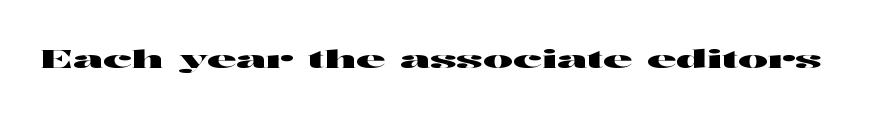
Q: Is the text italic (slanted)? A: No, it is upright.
Q: Is the text underlined? A: No.
Q: Is the spacing between letters normal or unusually wide? A: Normal.
